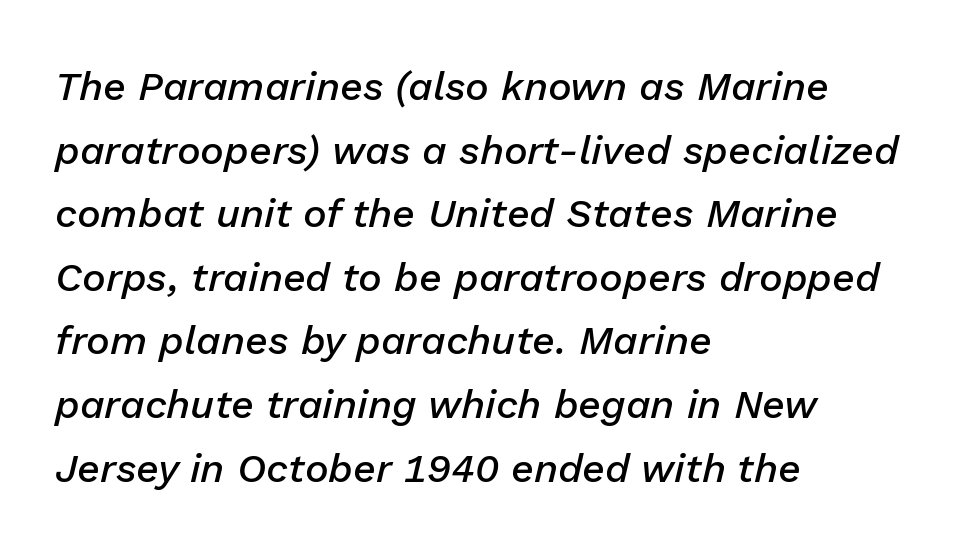
{"italic": "yes", "lean": "right", "slant_degrees": 13, "bold": "semi", "weight": "semibold", "width": "normal", "stroke_contrast": "low", "x_height": "medium", "monospaced": "no", "underline": "no", "align": "left", "line_spacing": "normal", "line_spacing_ratio": 1.59, "letter_spacing": "normal", "letter_spacing_em": 0.0, "glyph_px": 40}
